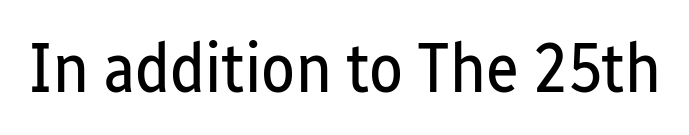
Nothing heavy about these letters — not bold at all. It's the straight-up-and-down kind of type. Looks like regular typesetting: each glyph gets only the width it needs. Honestly, there is no underline to notice here at all. Font category for this specimen: sans-serif. Tracking value appears to be zero — textbook default spacing.
